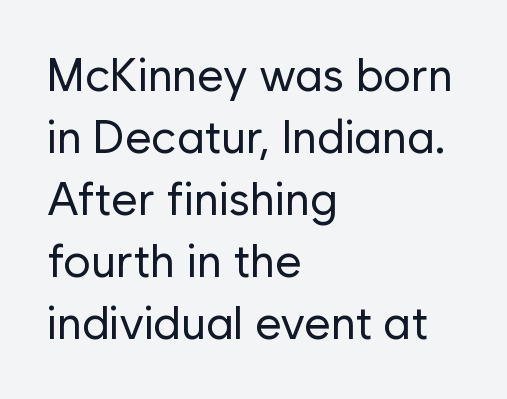
The typesetting does not lean heavy: it is not bold. Varying glyph widths throughout — classic text-font behaviour. You could call the tracking neutral — neither tight nor loose. The letters stand straight up with perfectly vertical stems. No word sits above an underline.
